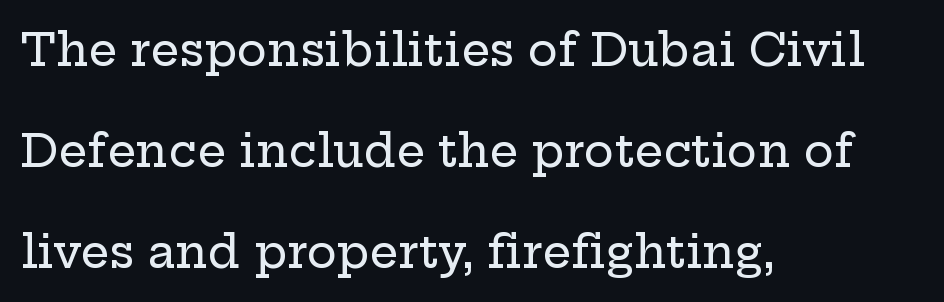
All the whitespace from short lines collects on the right. Whoever set this chose breathing room over compactness in the vertical rhythm. These lines were composed using upright roman letters. Looks like regular typesetting: each glyph gets only the width it needs. You can tell from the footed stems that serif type was used. Lines of text with bare space underneath.
